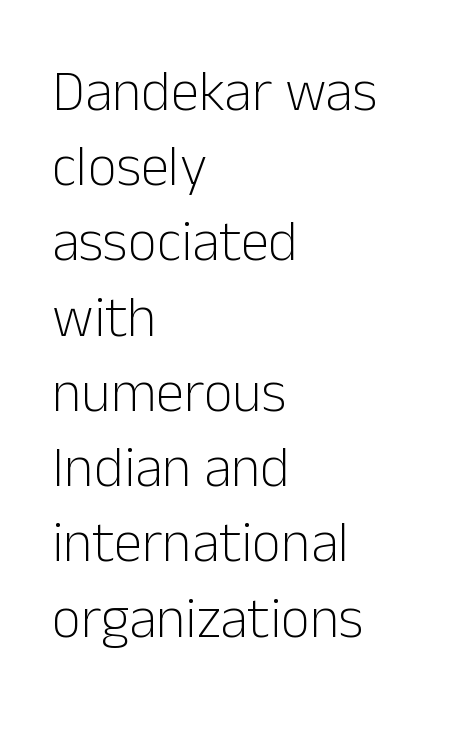
{"serif": "no", "italic": "no", "bold": "no", "weight": "light", "width": "normal", "stroke_contrast": "low", "x_height": "medium", "monospaced": "no", "underline": "no", "align": "left", "line_spacing": "normal", "line_spacing_ratio": 1.32, "letter_spacing": "normal", "letter_spacing_em": 0.0, "glyph_px": 57}
